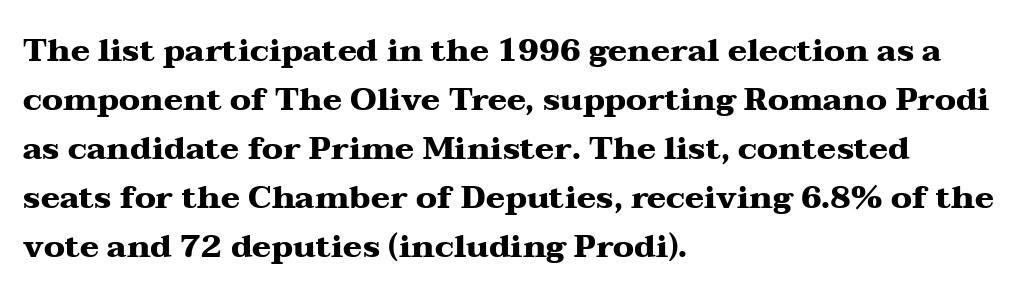
Q: Is the text bold? A: Yes.
Q: Is the text italic (slanted)? A: No, it is upright.
Q: Is the typeface a serif or a sans-serif typeface? A: Serif.
Q: Is the text underlined? A: No.
Q: How is the paragraph aligned? A: Left-aligned.
Q: Is the spacing between letters normal or unusually wide? A: Normal.
Q: Is the spacing between lines tight, normal or loose? A: Normal.
Q: Width (condensed, normal, or wide)? A: Wide.
Q: Stroke contrast? A: Medium.
Q: x-height? A: Medium.
Q: Monospaced? A: No.
